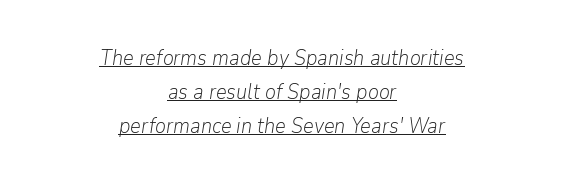
The image shows 21 px text type, italic (leaning right); set centered, normal line spacing (1.62x), normal letter spacing, underlined.
